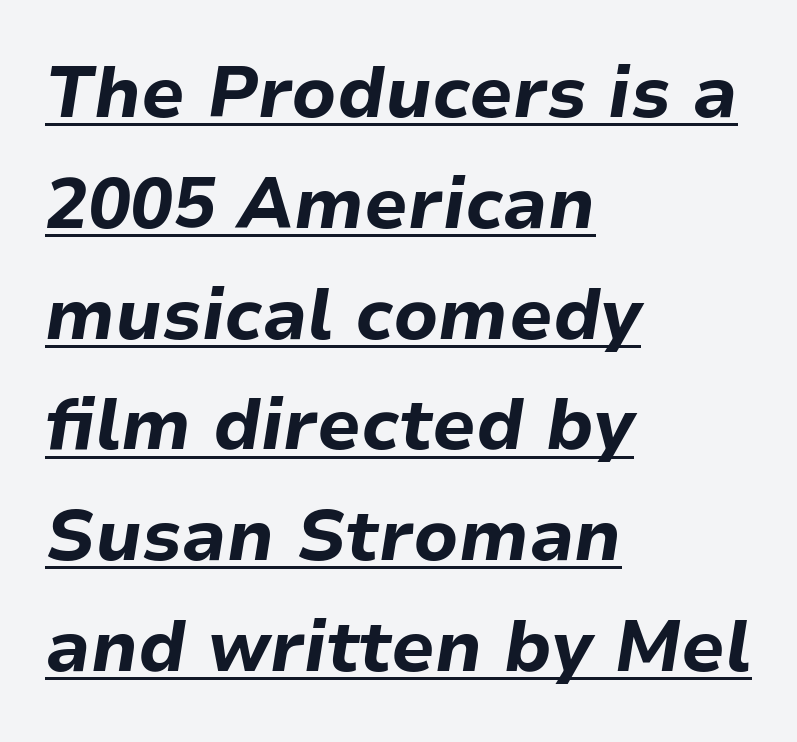
The image shows 71 px bold type, italic (leaning right); set left-aligned, normal line spacing (1.56x), normal letter spacing, underlined; low stroke contrast and a medium x-height.
